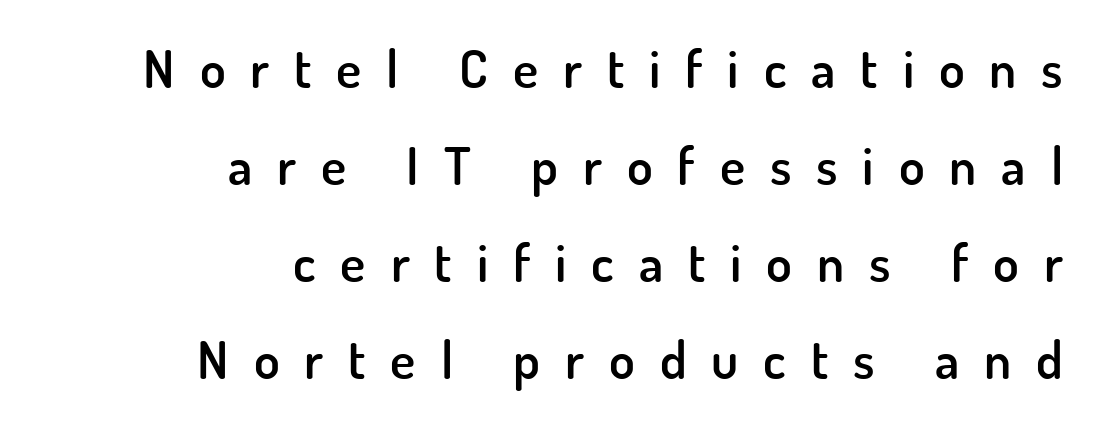
Q: Is the text bold? A: Semi-bold.
Q: Is the text italic (slanted)? A: No, it is upright.
Q: Is the typeface a serif or a sans-serif typeface? A: Sans-serif.
Q: Is the text underlined? A: No.
Q: How is the paragraph aligned? A: Right-aligned.
Q: Is the spacing between letters normal or unusually wide? A: Unusually wide.
Q: Width (condensed, normal, or wide)? A: Normal.
Q: Stroke contrast? A: Low.
Q: x-height? A: Small.
Q: Monospaced? A: No.
